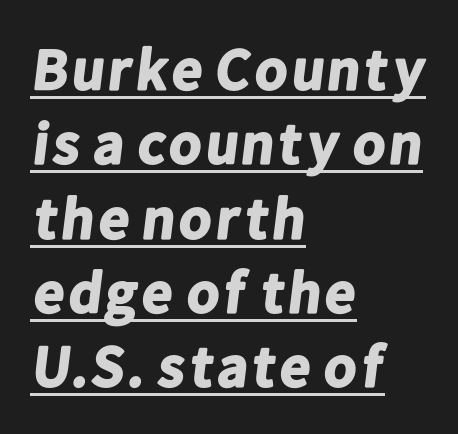
Q: Is the text bold? A: Yes.
Q: Is the typeface a serif or a sans-serif typeface? A: Sans-serif.
Q: Is the text underlined? A: Yes.
Q: How is the paragraph aligned? A: Left-aligned.
Q: Is the spacing between letters normal or unusually wide? A: Normal.
Q: Is the spacing between lines tight, normal or loose? A: Normal.
Q: Width (condensed, normal, or wide)? A: Normal.
Q: Stroke contrast? A: Low.
Q: x-height? A: Medium.
Q: Monospaced? A: No.
